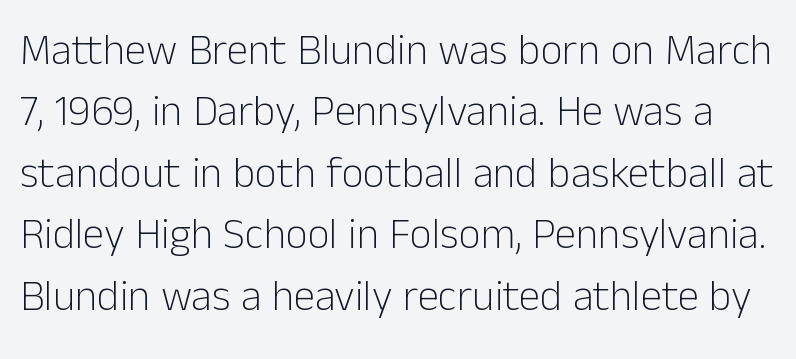
Evenly set lines give the paragraph a standard silhouette. If you drew a line through each stem, it would be perfectly vertical. Tracking value appears to be zero — textbook default spacing. Weight: in the light-to-regular range. The typeface chosen for these lines omits serifs. Plain, unruled lines of type.
